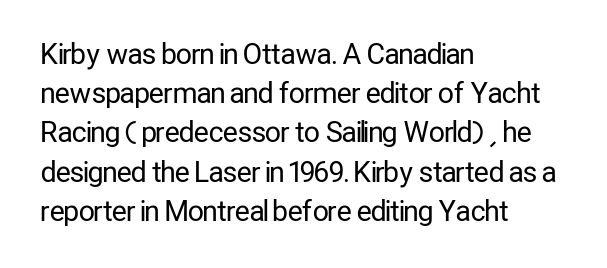
The image shows 28 px regular-weight, condensed sans-serif type, upright; set left-aligned, normal line spacing (1.4x), normal letter spacing, not underlined; low stroke contrast and a medium x-height.
